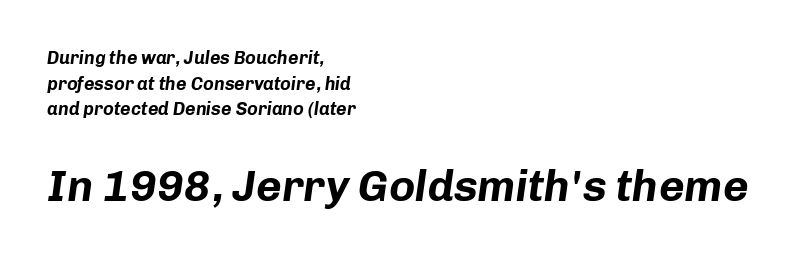
Q: Is the text bold? A: Yes.
Q: Is the text italic (slanted)? A: Yes, it leans right by about 8 degrees.
Q: Is the text underlined? A: No.
Q: How is the paragraph aligned? A: Left-aligned.
Q: Is the spacing between letters normal or unusually wide? A: Normal.
Q: Is the spacing between lines tight, normal or loose? A: Normal.
Q: Which block of text is set in a larger size, the first (top) or the second (bottom)? A: The second (bottom) one.
Q: Width (condensed, normal, or wide)? A: Normal.
Q: Stroke contrast? A: Low.
Q: x-height? A: Medium.
Q: Monospaced? A: No.
